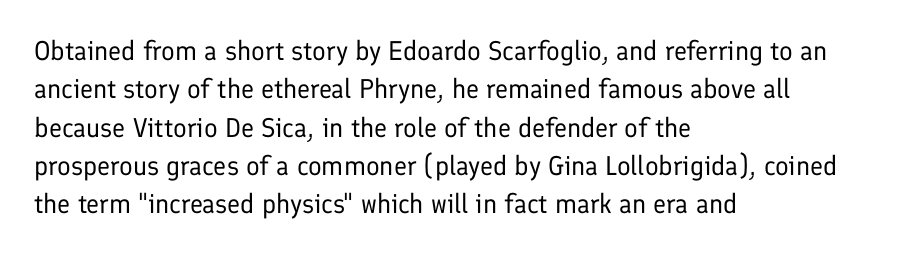
Q: Is the text bold? A: No.
Q: Is the text italic (slanted)? A: No, it is upright.
Q: Is the text underlined? A: No.
Q: How is the paragraph aligned? A: Left-aligned.
Q: Is the spacing between letters normal or unusually wide? A: Normal.
Q: Is the spacing between lines tight, normal or loose? A: Normal.
